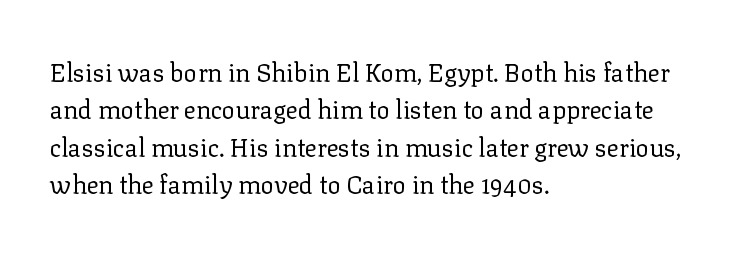
In CSS terms this would be text-align: left. Descenders are the only things crossing below the line. One glance says typical: line gaps are just what's usual. This is the regular roman posture of the typeface.
